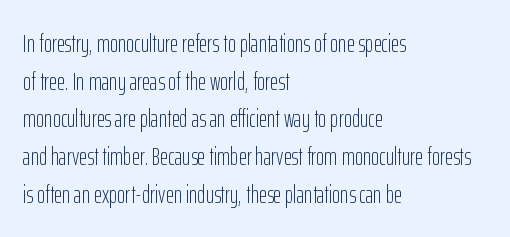
The face used here is rendered with its standard letterfit. Just letters on the line, the space beneath them empty. Caption: face not bold, strokes unweighted. Line spacing here is normal.
